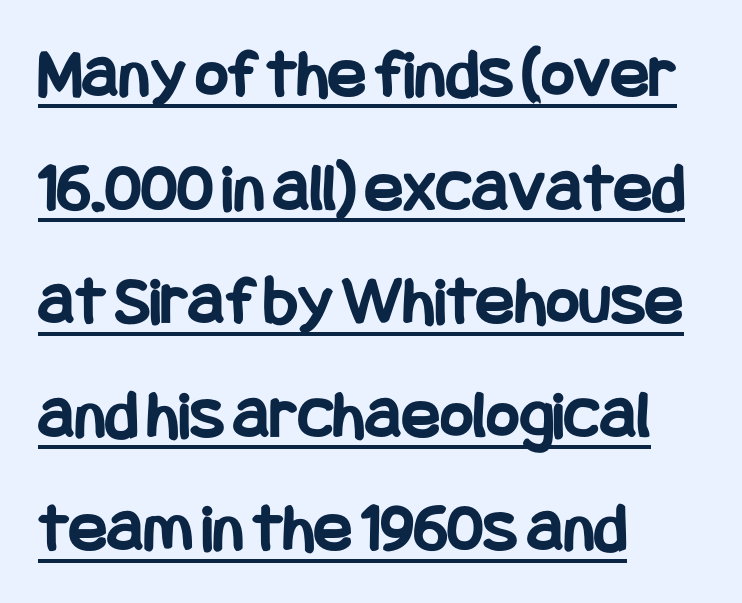
The image shows 71 px bold, condensed sans-serif type, upright; set left-aligned, normal line spacing (1.6x), normal letter spacing, underlined; low stroke contrast and a large x-height.
